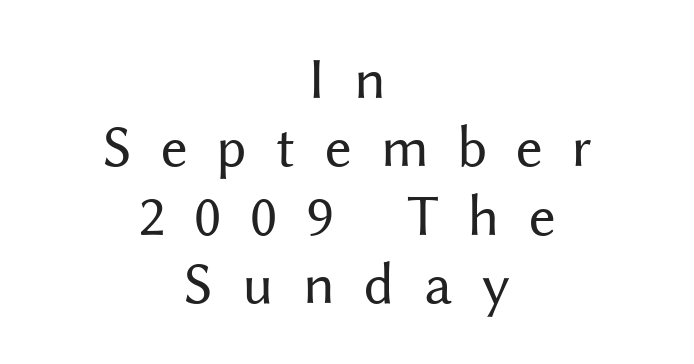
Q: Is the text bold? A: No.
Q: Is the text italic (slanted)? A: No, it is upright.
Q: Is the typeface a serif or a sans-serif typeface? A: Sans-serif.
Q: Is the text underlined? A: No.
Q: How is the paragraph aligned? A: Centered.
Q: Is the spacing between letters normal or unusually wide? A: Unusually wide.
Q: Width (condensed, normal, or wide)? A: Normal.
Q: Stroke contrast? A: Medium.
Q: x-height? A: Medium.
Q: Monospaced? A: No.
